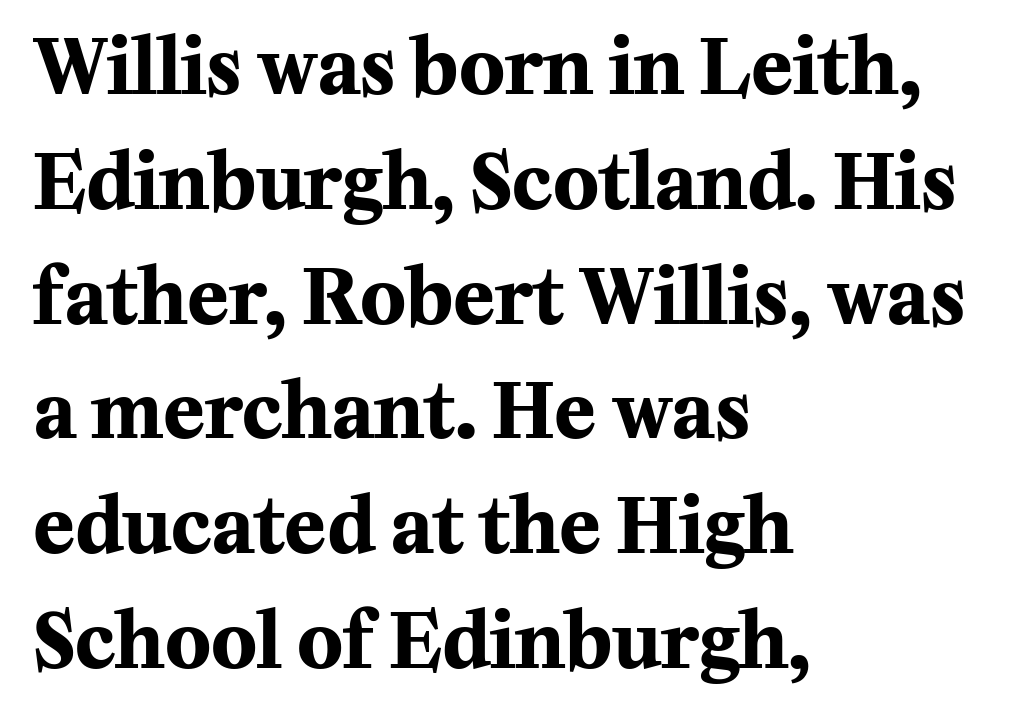
The image shows 76 px bold serif type, upright; set left-aligned, normal line spacing (1.51x), normal letter spacing, not underlined; medium stroke contrast and a medium x-height.
